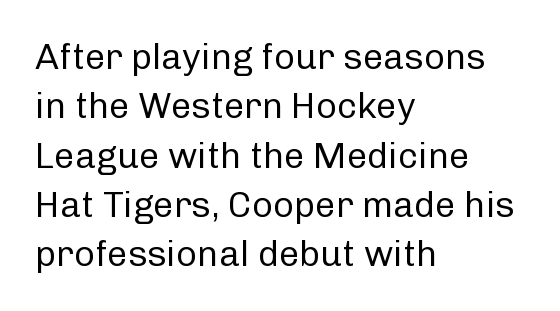
The image shows 36 px regular-weight sans-serif type, upright; set left-aligned, normal line spacing (1.37x), normal letter spacing, not underlined; low stroke contrast and a medium x-height.
